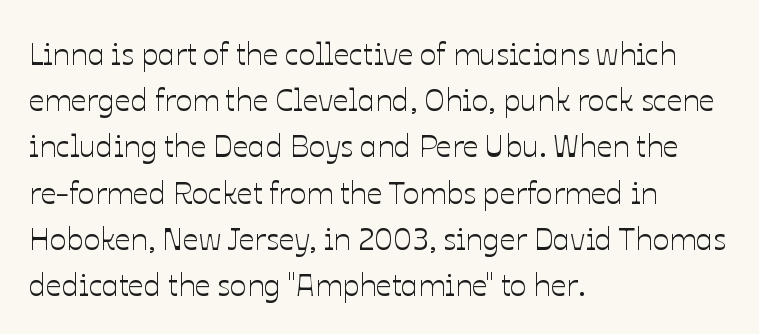
{"italic": "no", "width": "normal", "stroke_contrast": "low", "x_height": "medium", "monospaced": "no", "underline": "no", "align": "left", "line_spacing": "normal", "line_spacing_ratio": 1.49, "letter_spacing": "normal", "letter_spacing_em": 0.0, "glyph_px": 31}
